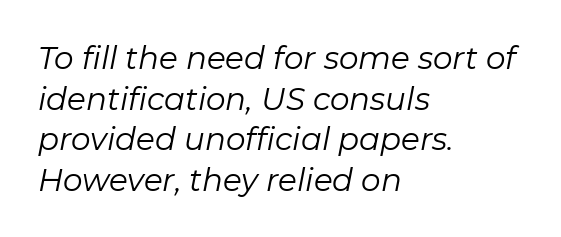
{"italic": "yes", "lean": "right", "slant_degrees": 11, "bold": "no", "weight": "regular", "width": "normal", "stroke_contrast": "low", "x_height": "medium", "monospaced": "no", "underline": "no", "align": "left", "line_spacing": "normal", "line_spacing_ratio": 1.31, "letter_spacing": "normal", "letter_spacing_em": 0.0, "glyph_px": 31}
